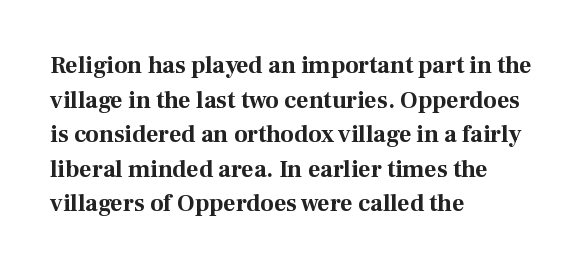
{"italic": "no", "bold": "yes", "underline": "no", "align": "left", "line_spacing": "normal", "line_spacing_ratio": 1.44, "letter_spacing": "normal", "letter_spacing_em": 0.0, "glyph_px": 24}
